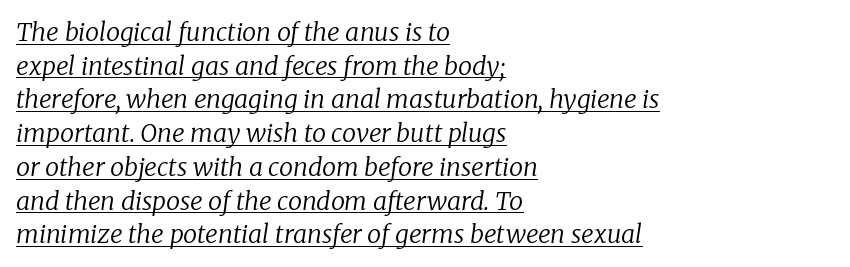
{"italic": "yes", "lean": "right", "slant_degrees": 8, "bold": "no", "underline": "yes", "align": "left", "line_spacing": "normal", "line_spacing_ratio": 1.35, "letter_spacing": "normal", "letter_spacing_em": 0.0, "glyph_px": 25}
